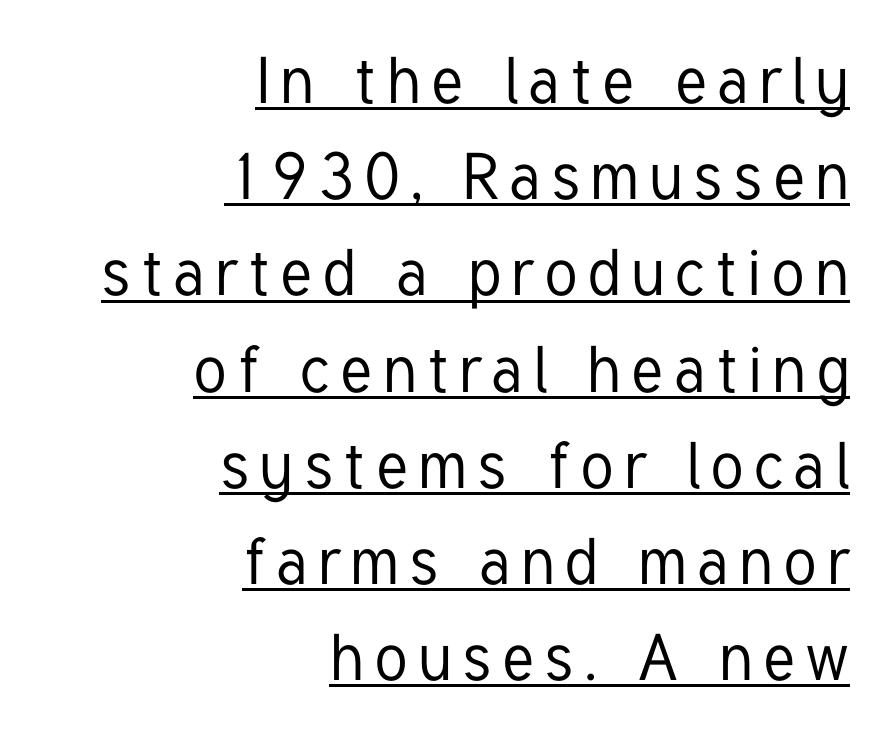
The image shows 65 px condensed sans-serif type, upright; set right-aligned, normal line spacing (1.48x), underlined; low stroke contrast and a medium x-height.
